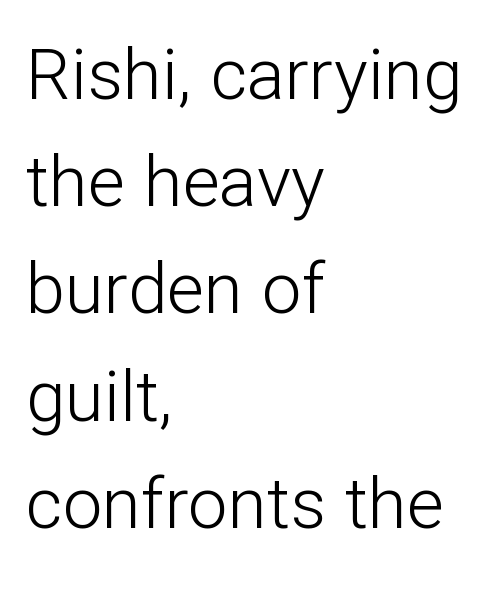
{"serif": "no", "italic": "no", "bold": "no", "weight": "light", "width": "normal", "stroke_contrast": "low", "x_height": "medium", "monospaced": "no", "underline": "no", "align": "left", "line_spacing": "normal", "line_spacing_ratio": 1.51, "letter_spacing": "normal", "letter_spacing_em": 0.0, "glyph_px": 71}
